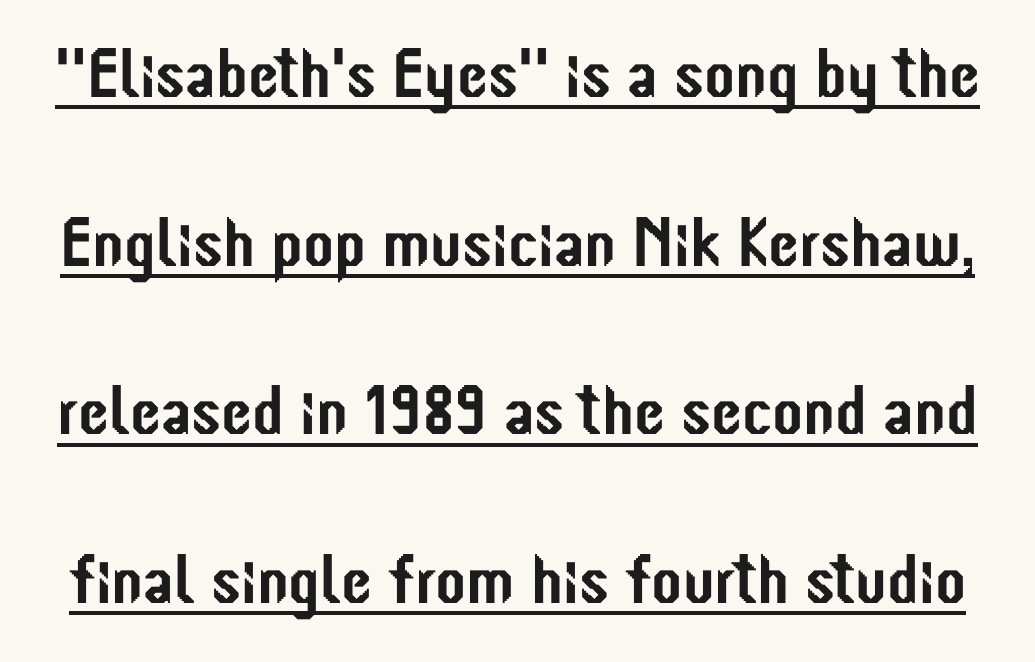
The image shows 70 px condensed sans-serif type, upright; set loose line spacing (2.41x), normal letter spacing, underlined; low stroke contrast and a medium x-height.
